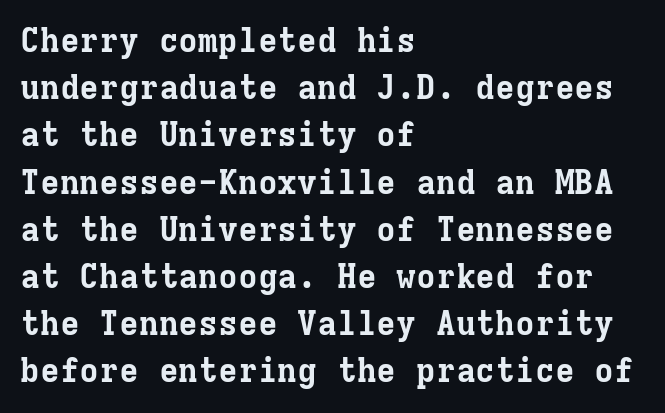
Q: Is the text bold? A: Yes.
Q: Is the text italic (slanted)? A: No, it is upright.
Q: Is the typeface a serif or a sans-serif typeface? A: Serif.
Q: Is the text underlined? A: No.
Q: How is the paragraph aligned? A: Left-aligned.
Q: Is the spacing between letters normal or unusually wide? A: Normal.
Q: Is the spacing between lines tight, normal or loose? A: Normal.
Q: Width (condensed, normal, or wide)? A: Normal.
Q: Stroke contrast? A: Low.
Q: x-height? A: Medium.
Q: Monospaced? A: Yes.
